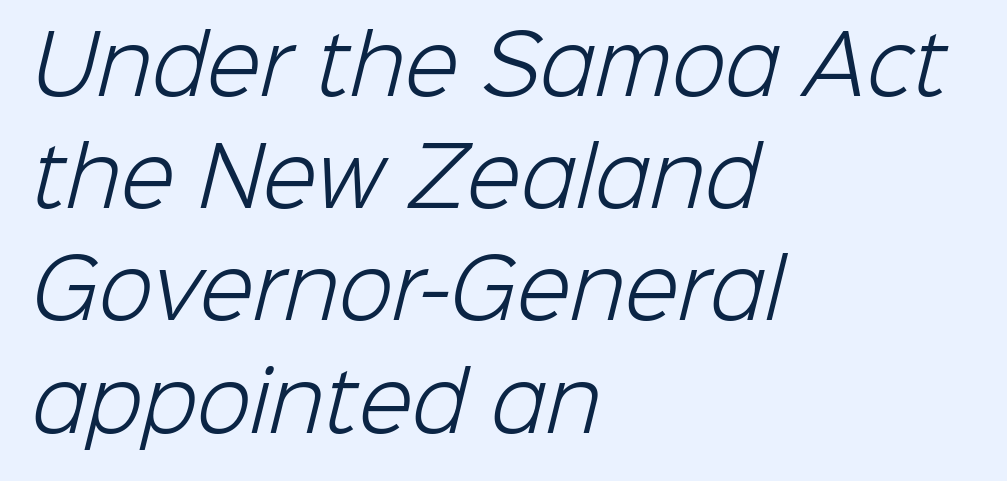
{"serif": "no", "bold": "no", "weight": "light", "width": "normal", "stroke_contrast": "low", "x_height": "medium", "monospaced": "no", "underline": "no", "align": "left", "line_spacing": "normal", "line_spacing_ratio": 1.42, "letter_spacing": "normal", "letter_spacing_em": 0.0, "glyph_px": 79}
